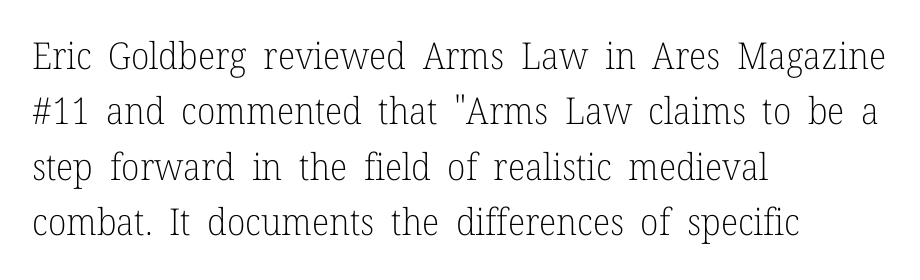
{"serif": "yes", "italic": "no", "bold": "no", "weight": "light", "width": "normal", "stroke_contrast": "low", "x_height": "medium", "monospaced": "no", "underline": "no", "align": "left", "line_spacing": "normal", "line_spacing_ratio": 1.5, "letter_spacing": "normal", "letter_spacing_em": 0.0, "glyph_px": 37}
